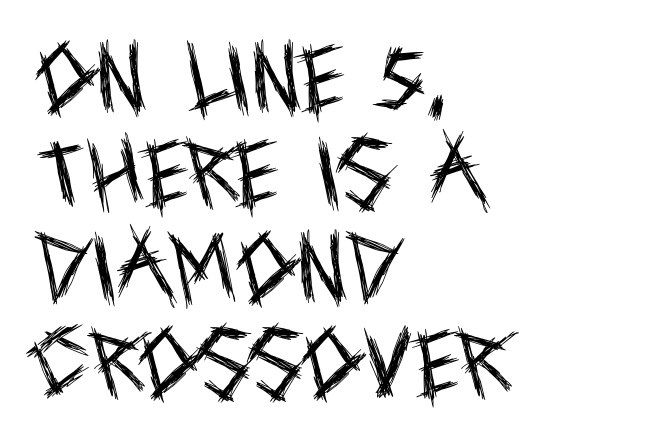
Q: Is the text bold? A: No.
Q: Is the text italic (slanted)? A: No, it is upright.
Q: Is the typeface a serif or a sans-serif typeface? A: Sans-serif.
Q: Is the text underlined? A: No.
Q: How is the paragraph aligned? A: Left-aligned.
Q: Is the spacing between letters normal or unusually wide? A: Normal.
Q: Is the spacing between lines tight, normal or loose? A: Normal.
Q: Width (condensed, normal, or wide)? A: Condensed.
Q: x-height? A: Large.
Q: Monospaced? A: No.
